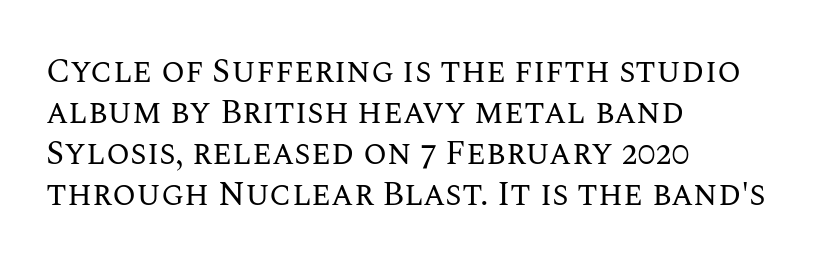
Q: Is the text bold? A: No.
Q: Is the text italic (slanted)? A: No, it is upright.
Q: Is the text underlined? A: No.
Q: How is the paragraph aligned? A: Left-aligned.
Q: Is the spacing between letters normal or unusually wide? A: Normal.
Q: Width (condensed, normal, or wide)? A: Normal.
Q: Stroke contrast? A: Medium.
Q: x-height? A: Large.
Q: Monospaced? A: No.
